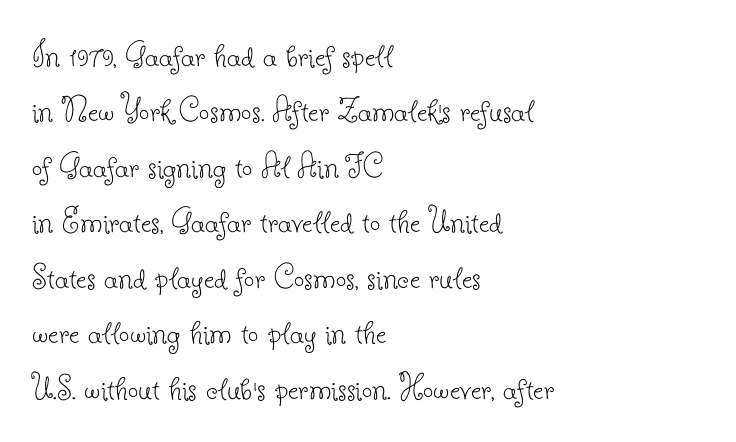
The glyphs in this specimen are seriffed. Rendered with straight, roman letterforms. Regular leading. Nobody touched the tracking dial on this one. The weight would be labelled regular, book, light, or lighter still.
